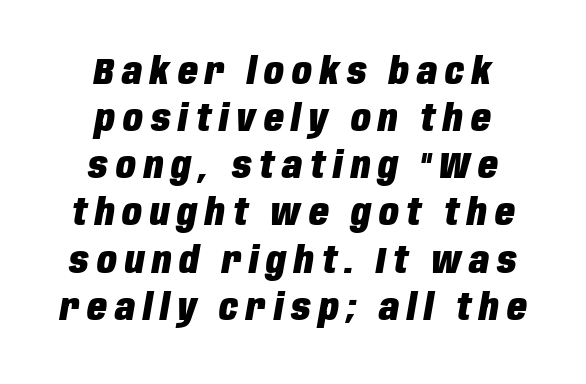
The image shows 36 px heavy, condensed type, italic (leaning right); set centered, normal line spacing (1.31x), unusually wide letter spacing (+0.22 em), not underlined; low stroke contrast and a large x-height.
